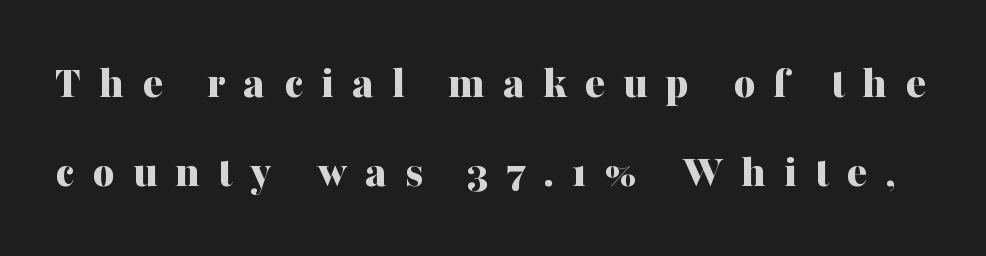
The image shows 47 px bold serif type, upright; set line spacing 1.89x, unusually wide letter spacing (+0.38 em), not underlined; medium stroke contrast and a medium x-height.
